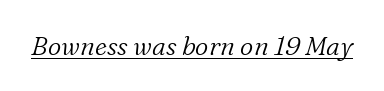
{"italic": "yes", "lean": "right", "slant_degrees": 16, "bold": "no", "underline": "yes", "letter_spacing": "normal", "letter_spacing_em": 0.0, "glyph_px": 26}
